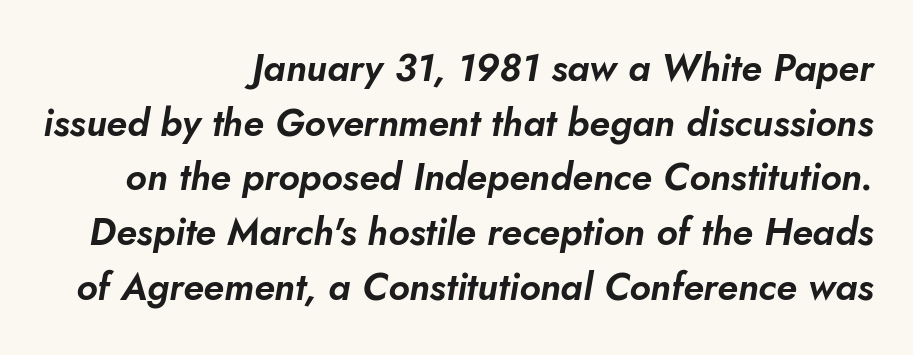
Do the characters align in a grid? No, the font is proportional. Each word holds together tightly as a unit, with standard inter-letter gaps. Every row of glyphs terminates at an identical x-position on the right. Quick note: interline space is typical. Quick note: italic.
